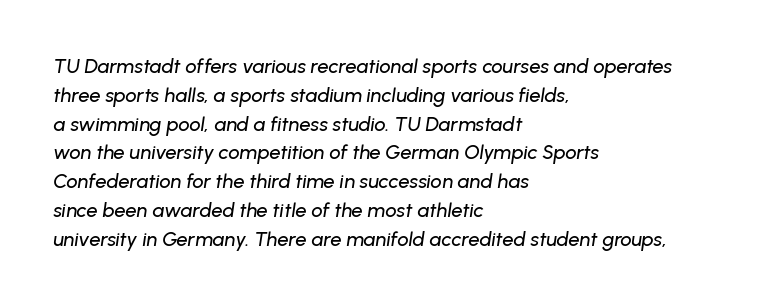
The image shows 20 px text type, italic (leaning right); set left-aligned, normal line spacing (1.44x), normal letter spacing, not underlined.
